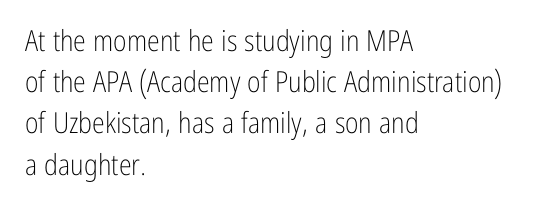
It's the straight-up-and-down kind of type. This sample has the flowing, uneven cadence of proportional lettering. The rendering keeps characters at their native spacing. To sum up the face: it is a sans, with no serifs.
